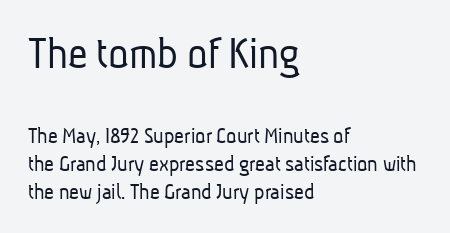
{"serif": "no", "bold": "no", "weight": "light", "width": "condensed", "stroke_contrast": "low", "x_height": "medium", "monospaced": "no", "underline": "no", "align": "left", "line_spacing_ratio": 1.17, "letter_spacing": "normal", "letter_spacing_em": 0.0, "larger_block": "first", "size_ratio": 2.0, "glyph_px": 48}
